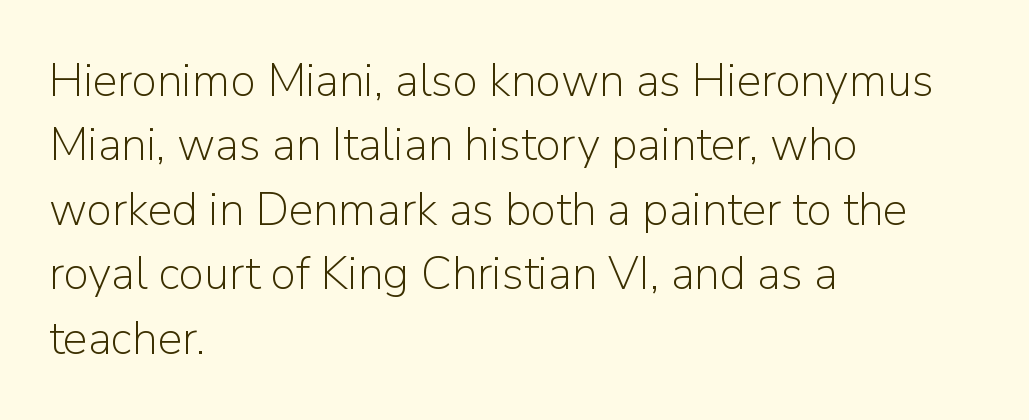
Stroke mass is kept to a normal reading level or below. Is the letter spacing exaggerated? No — it looks like the ordinary default. If you measured baseline to baseline, you'd find a middling distance. You could not count columns in this text — the font is proportionally spaced.
